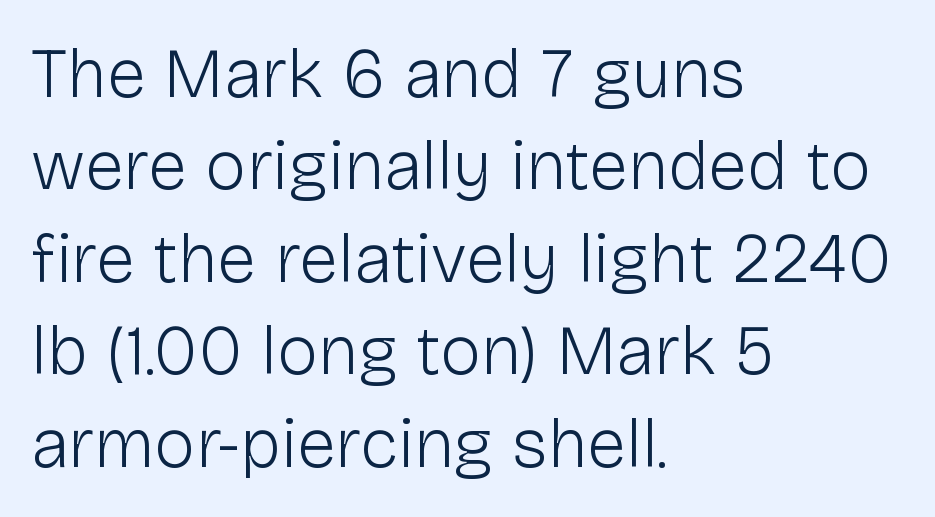
The image shows 70 px light sans-serif type, upright; set left-aligned, normal line spacing (1.32x), normal letter spacing, not underlined; low stroke contrast and a medium x-height.
